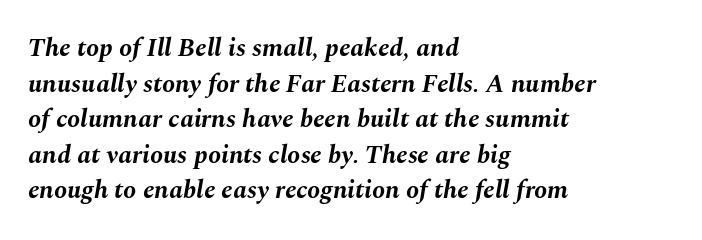
Typeset ragged right — the left edge is the straight one. Designer's note — italics engaged. Every letter is thick-stroked: bold, no question. The gaps between neighbouring characters are ordinary and unremarkable.
